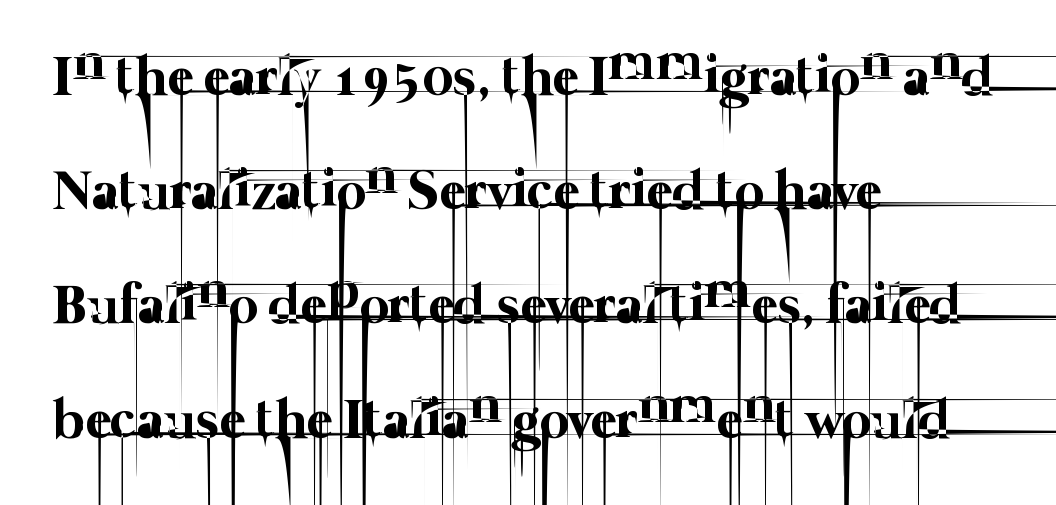
Q: Is the text bold? A: No.
Q: Is the text underlined? A: No.
Q: How is the paragraph aligned? A: Left-aligned.
Q: Is the spacing between letters normal or unusually wide? A: Normal.
Q: Is the spacing between lines tight, normal or loose? A: Loose.
Q: Width (condensed, normal, or wide)? A: Normal.
Q: Stroke contrast? A: Low.
Q: x-height? A: Medium.
Q: Monospaced? A: No.
